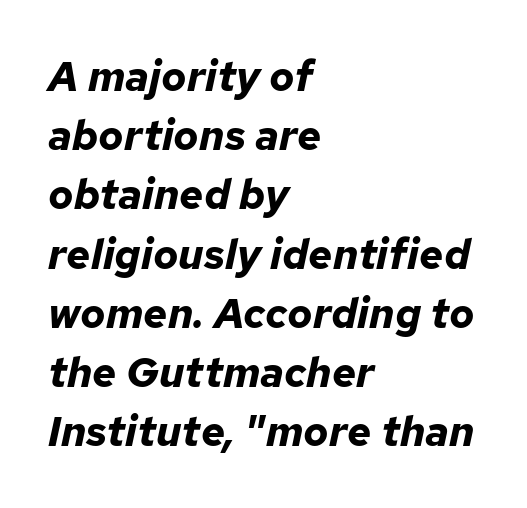
The image shows 42 px bold type, italic (leaning right); set left-aligned, normal line spacing (1.41x), normal letter spacing, not underlined; low stroke contrast and a medium x-height.
